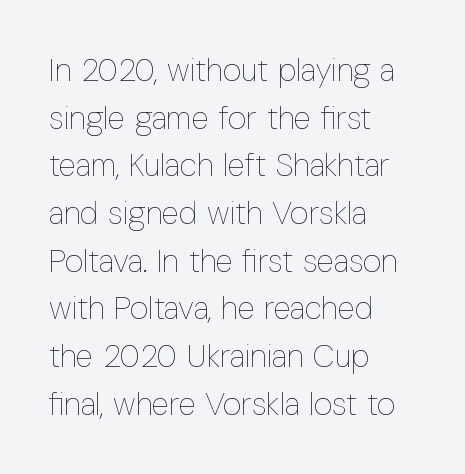
The axis of the letterforms is exactly vertical. Vertically, the passage feels balanced, rows spaced as you'd expect. One-word summary of the alignment: left. Honestly, the letter spacing is just normal — you wouldn't notice it. Type without underlining. This reads as an unemphasized weight, regular at the heaviest.
